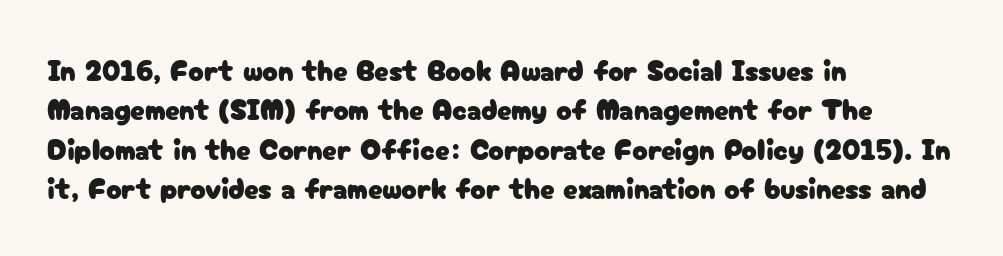
Q: Is the text italic (slanted)? A: No, it is upright.
Q: Is the typeface a serif or a sans-serif typeface? A: Sans-serif.
Q: Is the text underlined? A: No.
Q: How is the paragraph aligned? A: Left-aligned.
Q: Is the spacing between letters normal or unusually wide? A: Normal.
Q: Is the spacing between lines tight, normal or loose? A: Normal.
Q: Width (condensed, normal, or wide)? A: Normal.
Q: Stroke contrast? A: Low.
Q: x-height? A: Medium.
Q: Monospaced? A: No.
